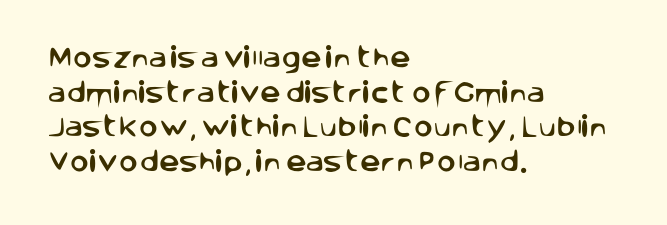
Q: Is the text italic (slanted)? A: No, it is upright.
Q: Is the text underlined? A: No.
Q: How is the paragraph aligned? A: Left-aligned.
Q: Is the spacing between letters normal or unusually wide? A: Normal.
Q: Is the spacing between lines tight, normal or loose? A: Normal.
